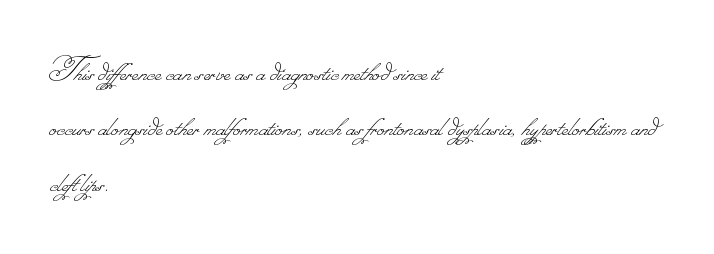
The image shows 35 px thin type; set left-aligned, normal line spacing (1.58x), normal letter spacing, not underlined; low stroke contrast.
